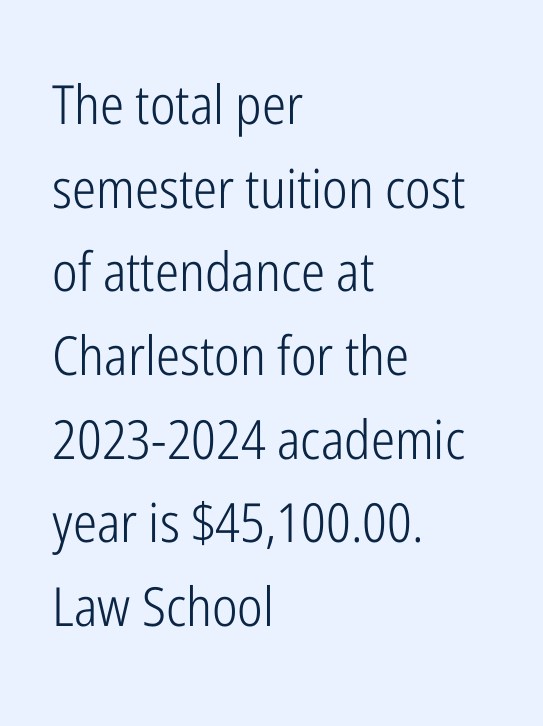
In CSS terms this would be text-align: left. These lines are composed in type without serifs. Spacing verdict: proportional, widths tailored to each character. Characters remain perfectly vertical along every line.
